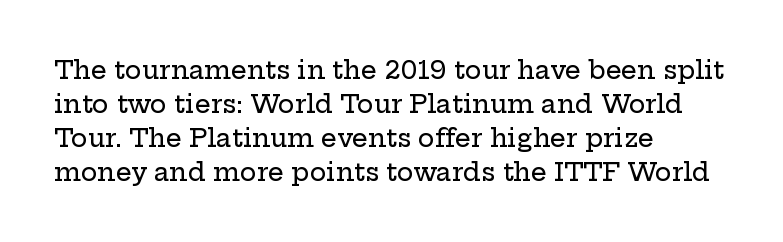
{"italic": "no", "underline": "no", "align": "left", "line_spacing": "normal", "line_spacing_ratio": 1.36, "letter_spacing": "normal", "letter_spacing_em": 0.0, "glyph_px": 25}
